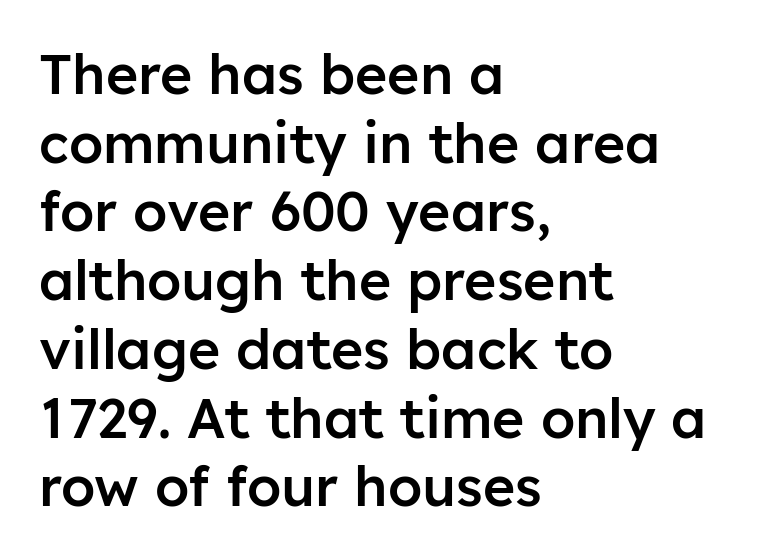
The image shows 55 px semibold sans-serif type, upright; set left-aligned, normal line spacing (1.25x), normal letter spacing, not underlined; low stroke contrast and a medium x-height.
